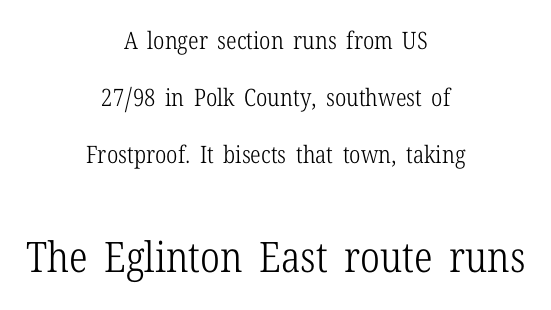
Each row of text sits above clean, open space. The passage shown has conventional tracking throughout. A typesetter would call this proportional, since set widths differ per character. The rendering uses a large line-height, opening up the rows. Size hierarchy here favors the trailing block over the leading one. The text block is weighted toward neither margin, spreading evenly from the middle.
